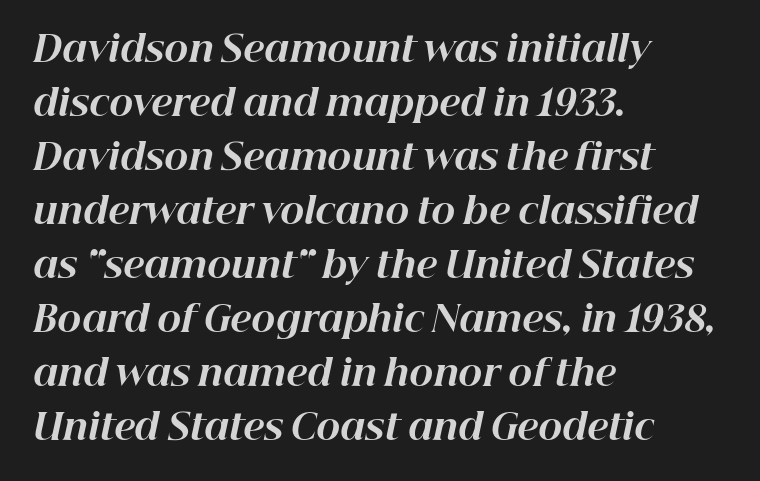
Spacing verdict: proportional, widths tailored to each character. The specimen omits any rule beneath the text block's lines. Interline gaps are of average width in this sample. As a designer I'd log this as weight 700, bold. A student would call this left alignment; a typographer would say flush left, rag right. Emphasis-style slanted type is in use.
